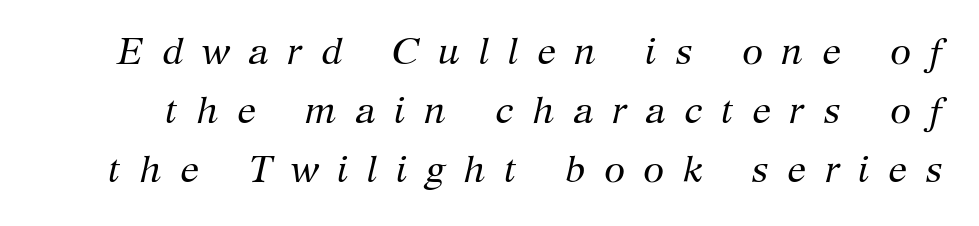
The image shows 38 px regular-weight serif type, italic (leaning right); set normal line spacing (1.55x), unusually wide letter spacing (+0.49 em), not underlined; medium stroke contrast and a medium x-height.
